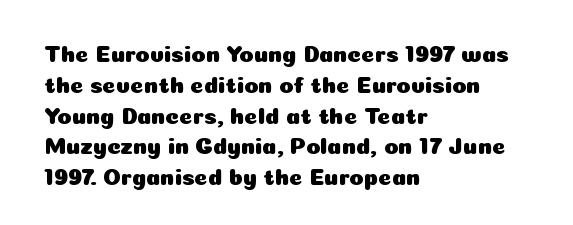
Q: Is the text italic (slanted)? A: No, it is upright.
Q: Is the text underlined? A: No.
Q: How is the paragraph aligned? A: Left-aligned.
Q: Is the spacing between letters normal or unusually wide? A: Normal.
Q: Is the spacing between lines tight, normal or loose? A: Normal.
